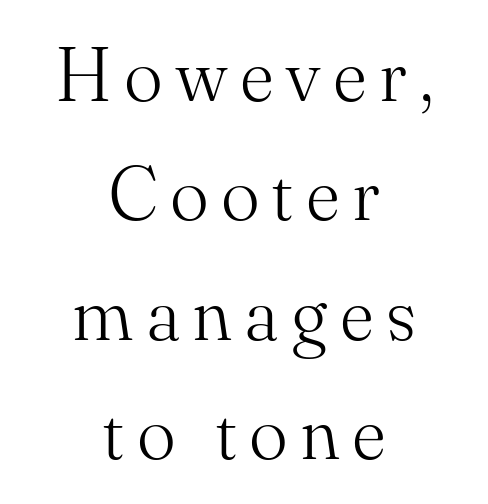
The image shows 78 px light serif type, upright; set centered, normal line spacing (1.53x), not underlined; medium stroke contrast and a small x-height.
